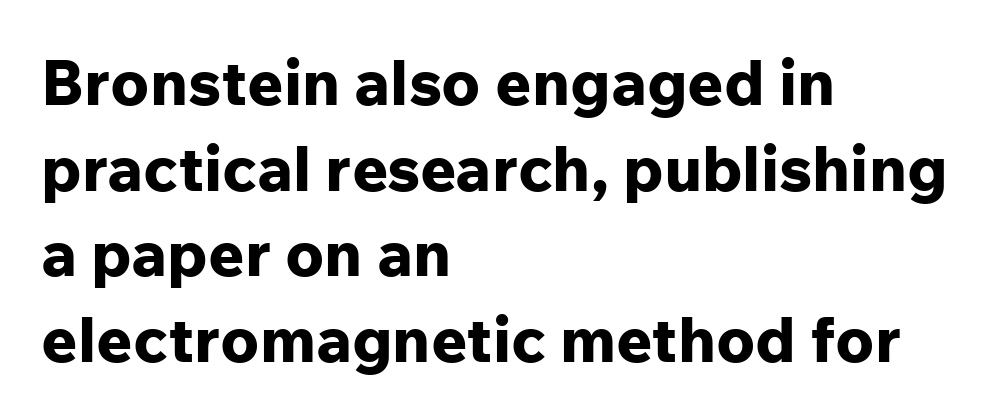
Q: Is the text bold? A: Yes.
Q: Is the text italic (slanted)? A: No, it is upright.
Q: Is the typeface a serif or a sans-serif typeface? A: Sans-serif.
Q: Is the text underlined? A: No.
Q: How is the paragraph aligned? A: Left-aligned.
Q: Is the spacing between letters normal or unusually wide? A: Normal.
Q: Is the spacing between lines tight, normal or loose? A: Normal.
Q: Width (condensed, normal, or wide)? A: Normal.
Q: Stroke contrast? A: Low.
Q: x-height? A: Medium.
Q: Monospaced? A: No.
